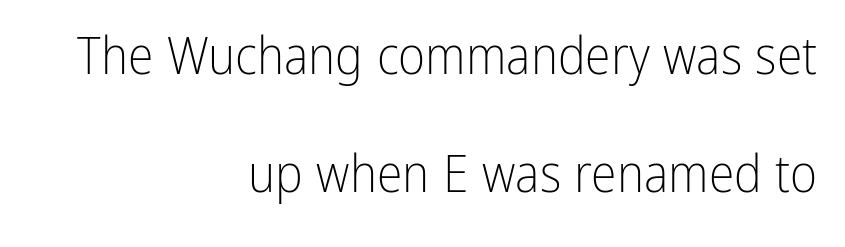
The type family on display is of the sans-serif kind. Think of a printed novel: that variable character pitch is what you see here. Horizontal alignment here is rightward, an uncommon choice for prose. Nope, not italic — everything's standing straight. Letter spacing: default.
